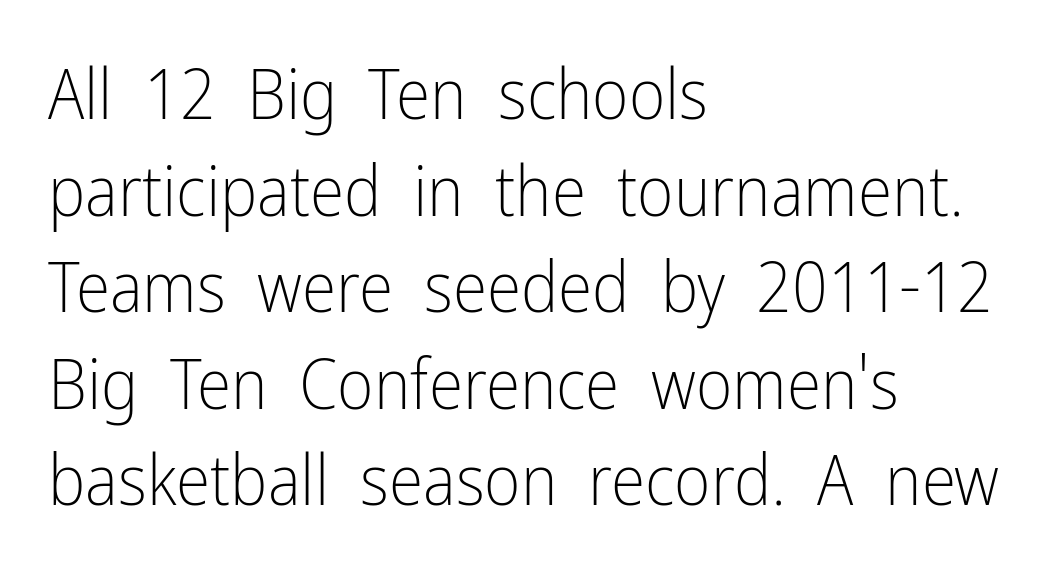
Q: Is the text bold? A: No.
Q: Is the text italic (slanted)? A: No, it is upright.
Q: Is the typeface a serif or a sans-serif typeface? A: Sans-serif.
Q: Is the text underlined? A: No.
Q: How is the paragraph aligned? A: Left-aligned.
Q: Is the spacing between letters normal or unusually wide? A: Normal.
Q: Is the spacing between lines tight, normal or loose? A: Normal.
Q: Width (condensed, normal, or wide)? A: Condensed.
Q: Stroke contrast? A: Low.
Q: x-height? A: Medium.
Q: Monospaced? A: No.
